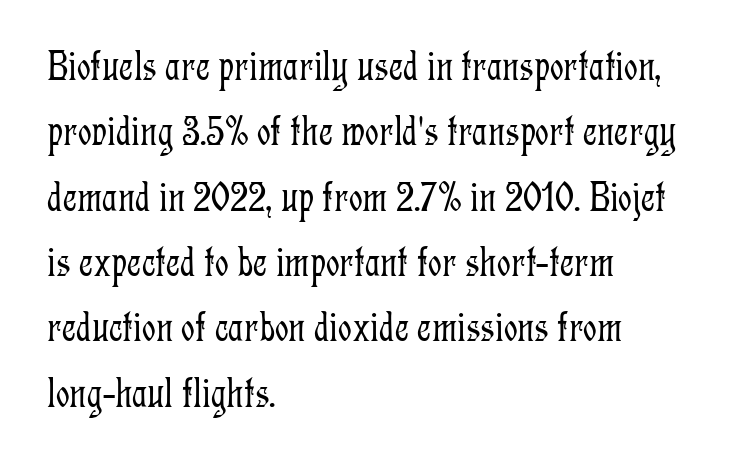
What's the leading like? Ordinary, nothing unusual. Is this a fixed-width face? No — the glyphs have proportional, varying widths. Vertical stems look standard width or narrower in stroke. The compositor pushed each line to the left boundary. The passage shown is not underscored anywhere. The gaps between neighbouring characters are ordinary and unremarkable.
